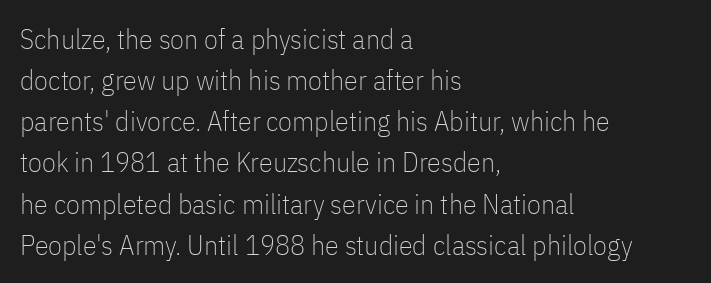
Q: Is the text bold? A: No.
Q: Is the text italic (slanted)? A: No, it is upright.
Q: Is the typeface a serif or a sans-serif typeface? A: Sans-serif.
Q: Is the text underlined? A: No.
Q: How is the paragraph aligned? A: Left-aligned.
Q: Is the spacing between letters normal or unusually wide? A: Normal.
Q: Is the spacing between lines tight, normal or loose? A: Normal.
Q: Width (condensed, normal, or wide)? A: Condensed.
Q: Stroke contrast? A: Low.
Q: x-height? A: Medium.
Q: Monospaced? A: No.
